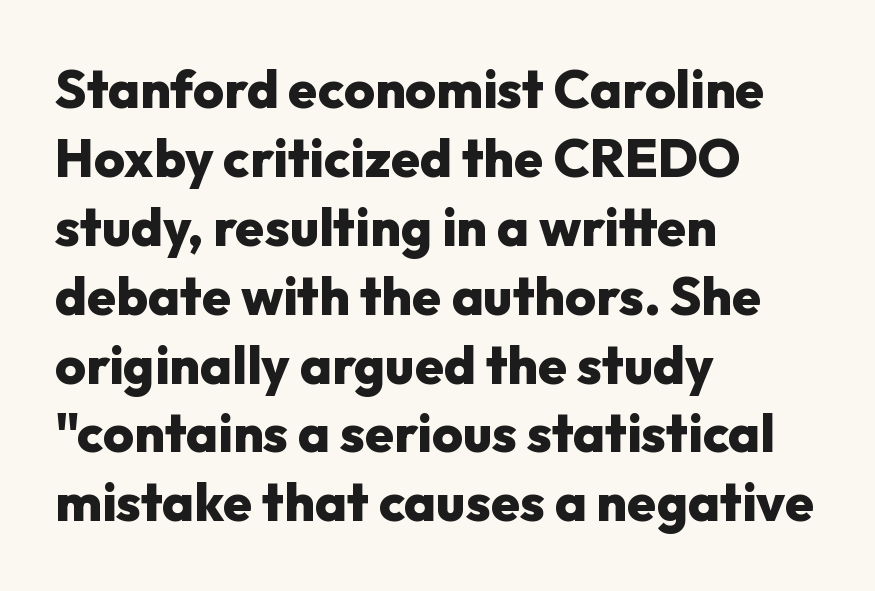
{"serif": "no", "italic": "no", "bold": "yes", "weight": "heavy", "width": "normal", "stroke_contrast": "low", "x_height": "medium", "monospaced": "no", "underline": "no", "align": "left", "line_spacing": "normal", "line_spacing_ratio": 1.3, "letter_spacing": "normal", "letter_spacing_em": 0.0, "glyph_px": 53}
